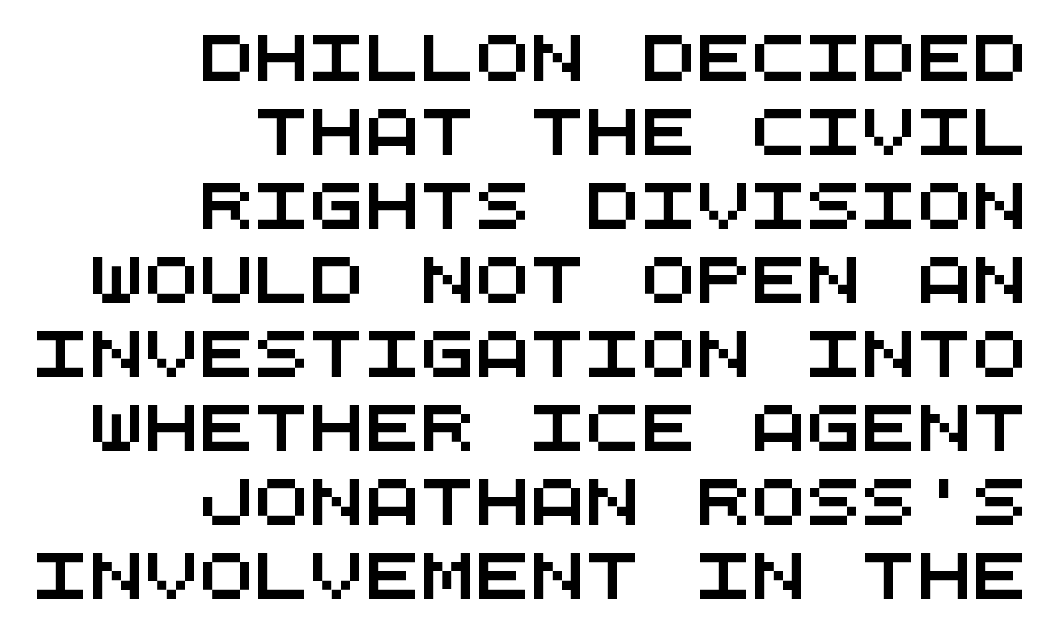
{"serif": "no", "width": "wide", "stroke_contrast": "medium", "x_height": "large", "monospaced": "yes", "underline": "no", "align": "right", "line_spacing": "normal", "line_spacing_ratio": 1.61, "letter_spacing": "normal", "letter_spacing_em": 0.0, "glyph_px": 46}
